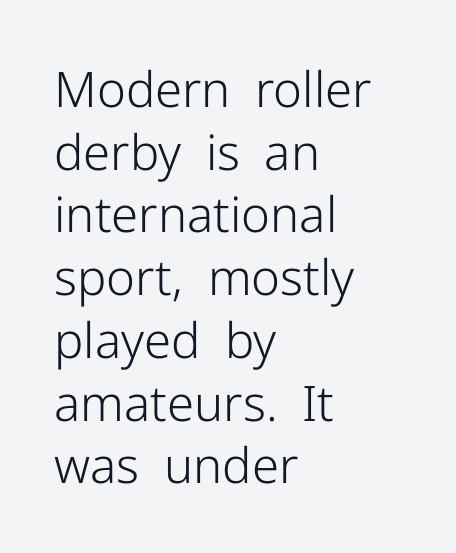
The image shows 49 px light sans-serif type, upright; set left-aligned, normal line spacing (1.28x), normal letter spacing, not underlined; low stroke contrast and a medium x-height.
